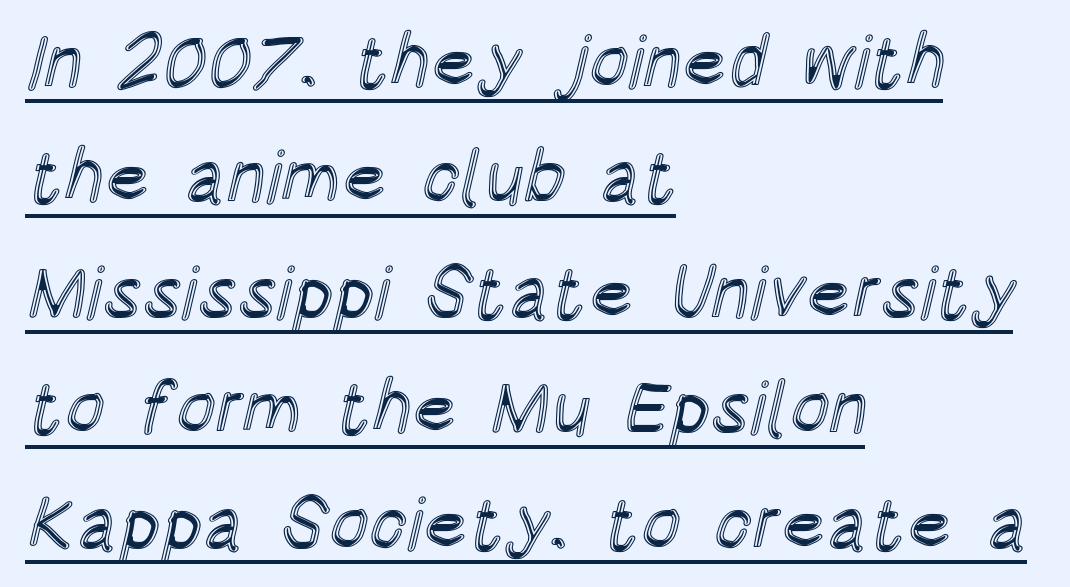
{"width": "condensed", "x_height": "large", "monospaced": "no", "underline": "yes", "align": "left", "line_spacing": "normal", "line_spacing_ratio": 1.56, "letter_spacing": "normal", "letter_spacing_em": 0.0, "glyph_px": 74}
